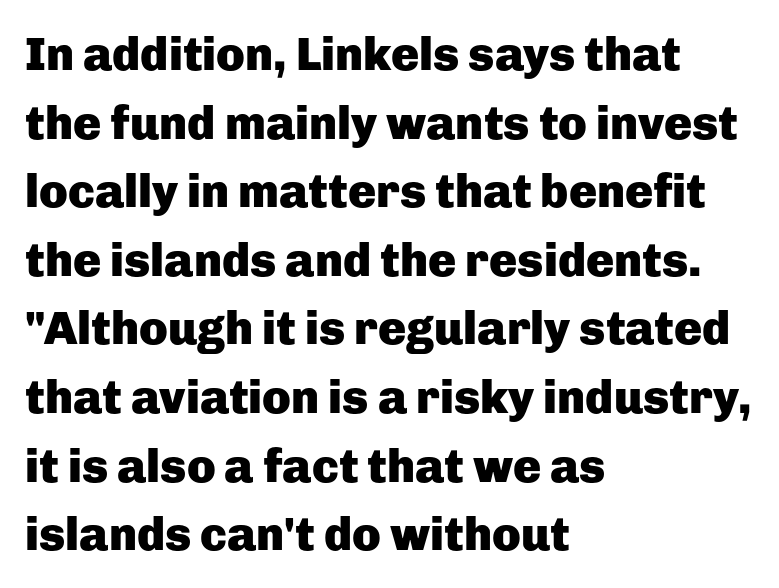
Q: Is the text bold? A: Yes.
Q: Is the text italic (slanted)? A: No, it is upright.
Q: Is the typeface a serif or a sans-serif typeface? A: Sans-serif.
Q: Is the text underlined? A: No.
Q: How is the paragraph aligned? A: Left-aligned.
Q: Is the spacing between letters normal or unusually wide? A: Normal.
Q: Is the spacing between lines tight, normal or loose? A: Normal.
Q: Width (condensed, normal, or wide)? A: Normal.
Q: Stroke contrast? A: Low.
Q: x-height? A: Medium.
Q: Monospaced? A: No.
